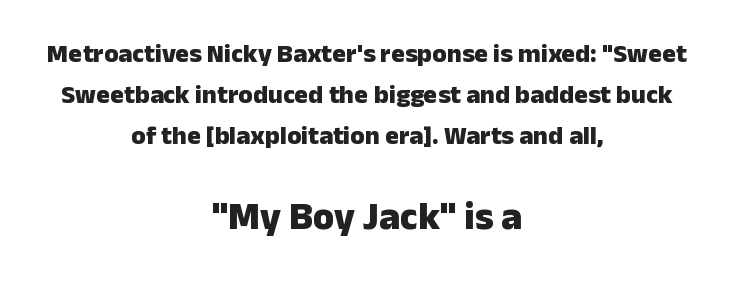
Q: Is the text bold? A: Yes.
Q: Is the text italic (slanted)? A: No, it is upright.
Q: Is the typeface a serif or a sans-serif typeface? A: Sans-serif.
Q: Is the text underlined? A: No.
Q: How is the paragraph aligned? A: Centered.
Q: Is the spacing between letters normal or unusually wide? A: Normal.
Q: Is the spacing between lines tight, normal or loose? A: Normal.
Q: Which block of text is set in a larger size, the first (top) or the second (bottom)? A: The second (bottom) one.
Q: Width (condensed, normal, or wide)? A: Normal.
Q: Stroke contrast? A: Low.
Q: x-height? A: Medium.
Q: Monospaced? A: No.
